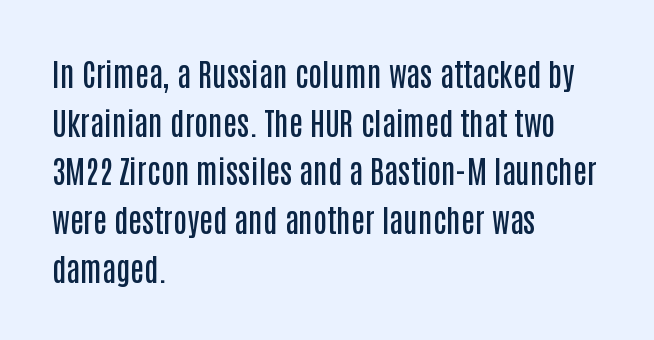
Q: Is the text bold? A: Semi-bold.
Q: Is the text italic (slanted)? A: No, it is upright.
Q: Is the typeface a serif or a sans-serif typeface? A: Sans-serif.
Q: Is the text underlined? A: No.
Q: How is the paragraph aligned? A: Left-aligned.
Q: Is the spacing between letters normal or unusually wide? A: Normal.
Q: Is the spacing between lines tight, normal or loose? A: Normal.
Q: Width (condensed, normal, or wide)? A: Condensed.
Q: Stroke contrast? A: Low.
Q: x-height? A: Large.
Q: Monospaced? A: No.
